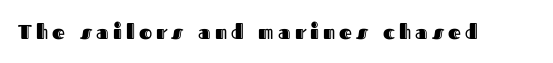
The area under the type is left untouched. Posture: upright roman. In terms of letterspacing, this is a distinctly airy, spread setting.
